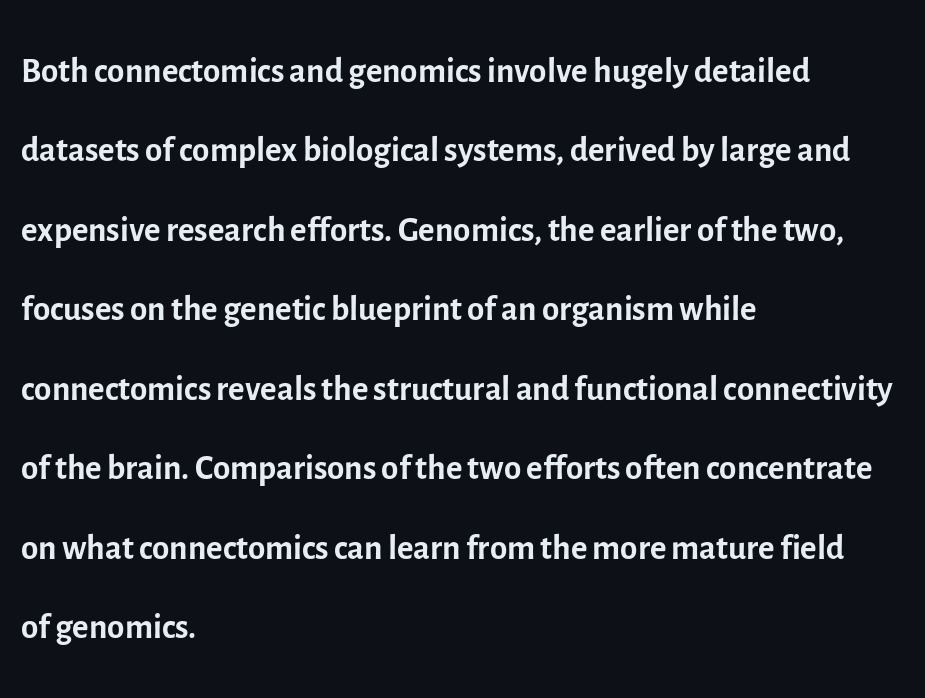
The type family on display is of the sans-serif kind. Normally led — the rows are evenly, conventionally spaced. Observe the ordinary spacing: letters are neighbours, not strangers. Anything drawn beneath the words? Only blank space.
